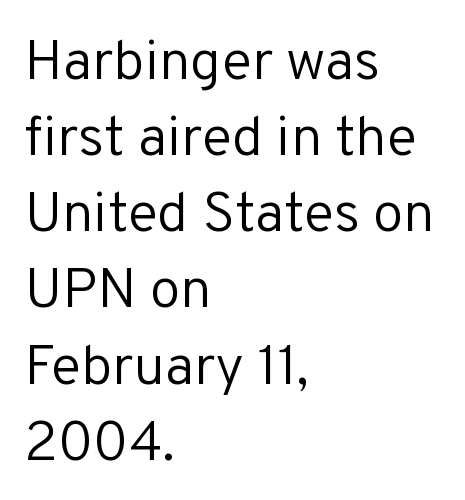
Q: Is the text bold? A: No.
Q: Is the text italic (slanted)? A: No, it is upright.
Q: Is the typeface a serif or a sans-serif typeface? A: Sans-serif.
Q: Is the text underlined? A: No.
Q: How is the paragraph aligned? A: Left-aligned.
Q: Is the spacing between letters normal or unusually wide? A: Normal.
Q: Is the spacing between lines tight, normal or loose? A: Normal.
Q: Width (condensed, normal, or wide)? A: Normal.
Q: Stroke contrast? A: Low.
Q: x-height? A: Medium.
Q: Monospaced? A: No.
